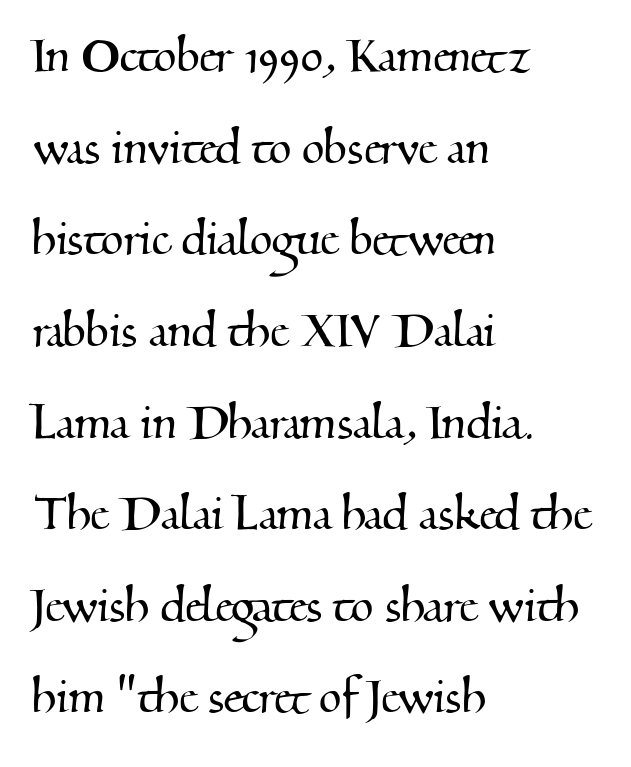
{"serif": "yes", "width": "normal", "stroke_contrast": "medium", "x_height": "small", "monospaced": "no", "underline": "no", "align": "left", "line_spacing": "normal", "line_spacing_ratio": 1.58, "letter_spacing": "normal", "letter_spacing_em": 0.0, "glyph_px": 58}
